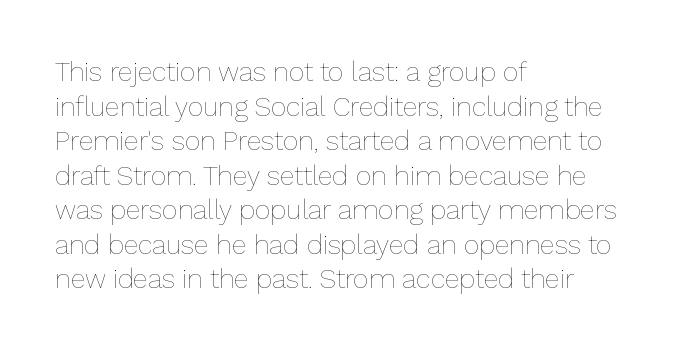
{"italic": "no", "bold": "no", "underline": "no", "align": "left", "line_spacing": "normal", "line_spacing_ratio": 1.28, "letter_spacing": "normal", "letter_spacing_em": 0.0, "glyph_px": 27}
